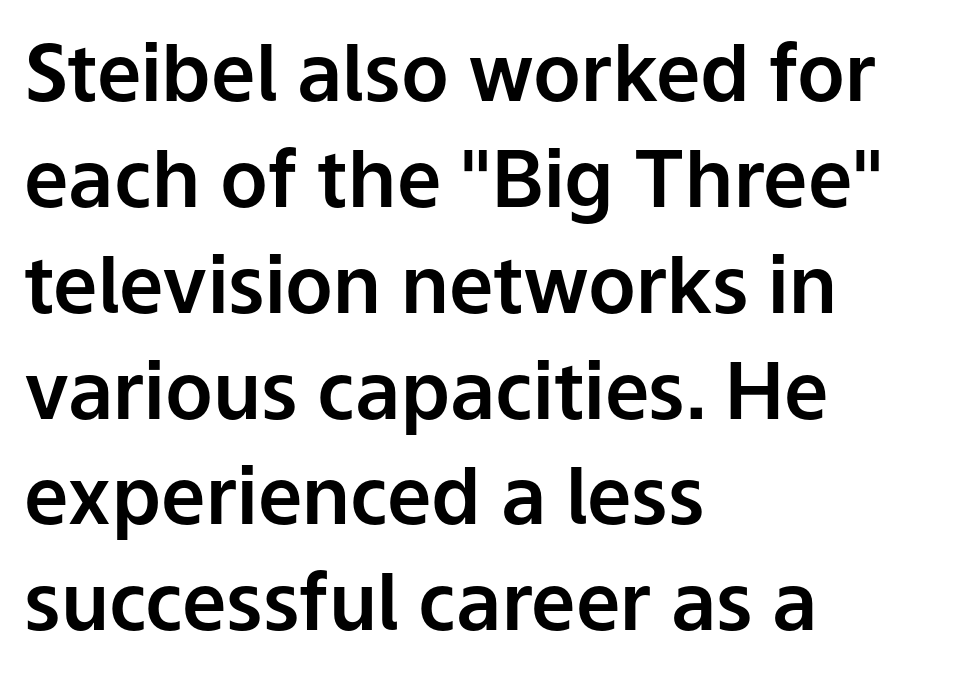
This block has exactly the height ordinary leading produces. Do the characters align in a grid? No, the font is proportional. Is there any slant? The stems are plumb. Decoration check: the copy has no underline. What stands out about the letter spacing? Nothing — it is the standard amount. Where is the straight margin? On the left.
